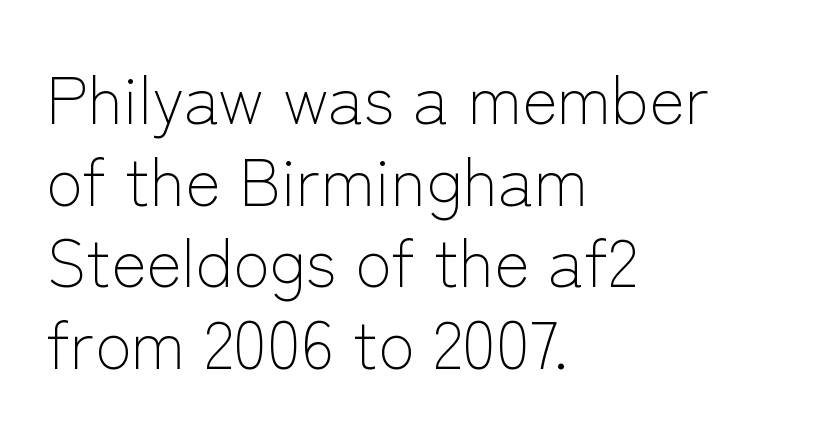
Letter spacing: default. Type without underlining. Every row of glyphs begins at an identical x-position on the left. Think of a printed novel: that variable character pitch is what you see here. Is this a sans? Yes — the strokes have no serifs. Weight: regular or lighter.
